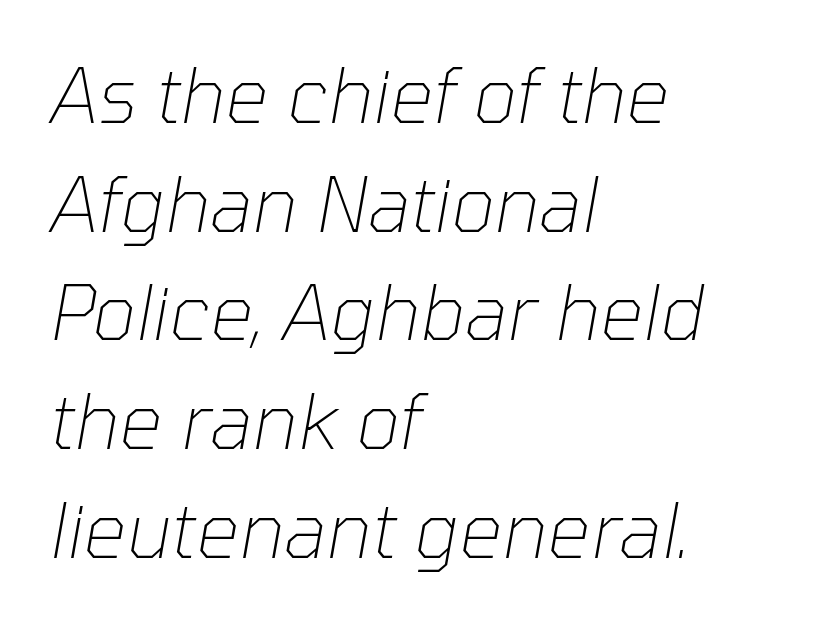
Q: Is the text bold? A: No.
Q: Is the text italic (slanted)? A: Yes, it leans right by about 10 degrees.
Q: Is the text underlined? A: No.
Q: How is the paragraph aligned? A: Left-aligned.
Q: Is the spacing between letters normal or unusually wide? A: Normal.
Q: Is the spacing between lines tight, normal or loose? A: Normal.
Q: Width (condensed, normal, or wide)? A: Normal.
Q: Stroke contrast? A: Low.
Q: x-height? A: Medium.
Q: Monospaced? A: No.
